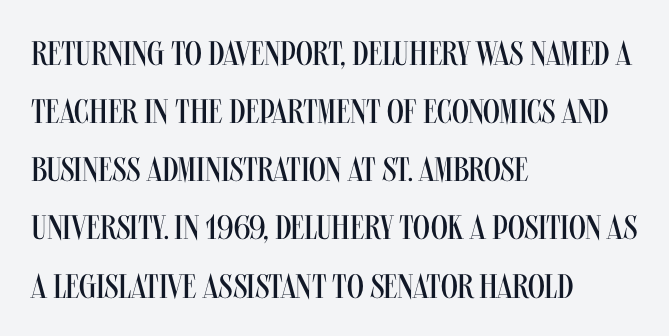
{"serif": "no", "italic": "no", "bold": "no", "weight": "regular", "width": "condensed", "stroke_contrast": "medium", "x_height": "large", "monospaced": "no", "underline": "no", "align": "left", "line_spacing_ratio": 1.71, "letter_spacing": "normal", "letter_spacing_em": 0.0, "glyph_px": 34}
